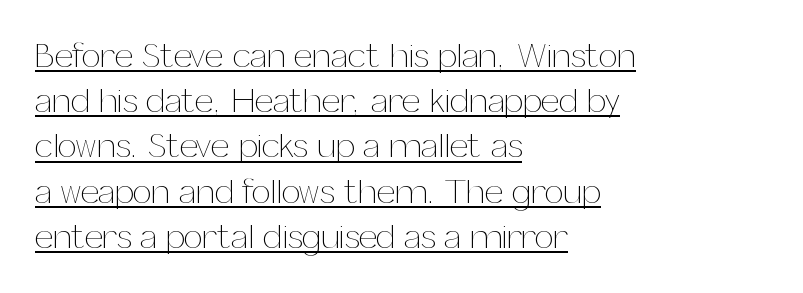
{"italic": "no", "bold": "no", "weight": "thin", "width": "normal", "stroke_contrast": "medium", "x_height": "medium", "monospaced": "no", "underline": "yes", "align": "left", "line_spacing": "normal", "line_spacing_ratio": 1.33, "letter_spacing": "normal", "letter_spacing_em": 0.0, "glyph_px": 34}
